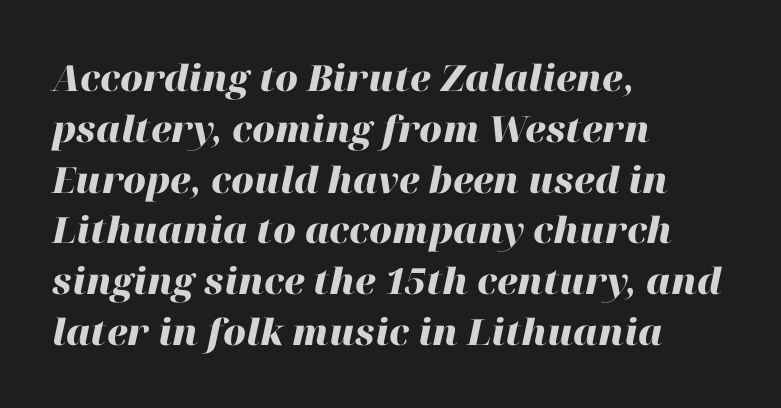
The image shows 36 px heavy type, italic (leaning right); set left-aligned, normal line spacing (1.41x), normal letter spacing, not underlined; high stroke contrast and a medium x-height.
